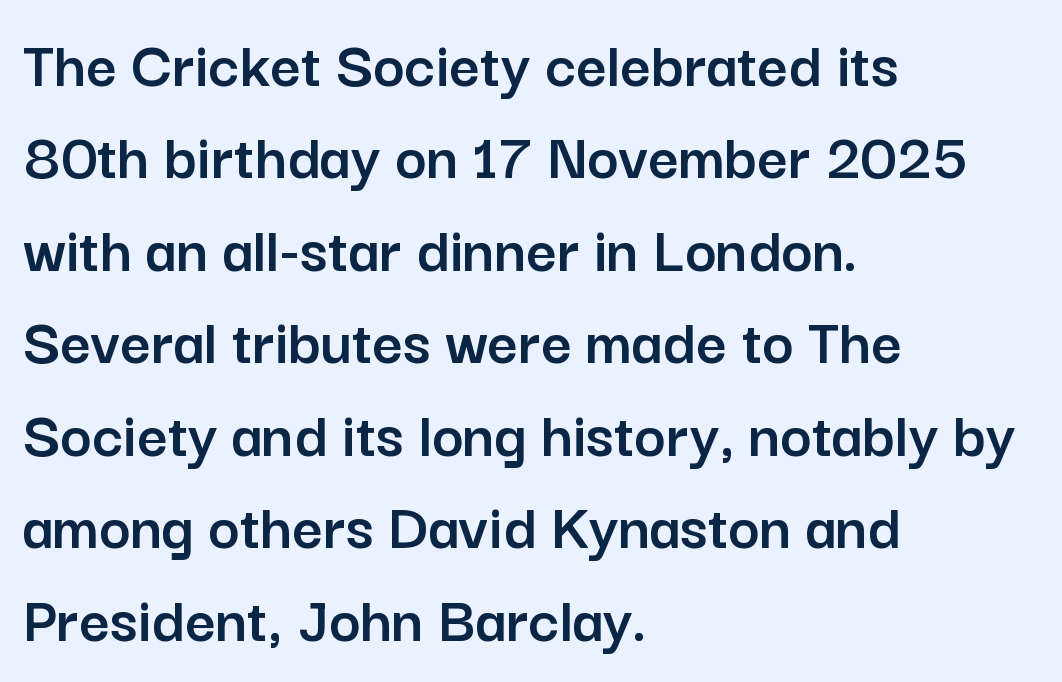
Q: Is the text italic (slanted)? A: No, it is upright.
Q: Is the typeface a serif or a sans-serif typeface? A: Sans-serif.
Q: Is the text underlined? A: No.
Q: How is the paragraph aligned? A: Left-aligned.
Q: Is the spacing between letters normal or unusually wide? A: Normal.
Q: Is the spacing between lines tight, normal or loose? A: Normal.
Q: Width (condensed, normal, or wide)? A: Normal.
Q: Stroke contrast? A: Low.
Q: x-height? A: Medium.
Q: Monospaced? A: No.
